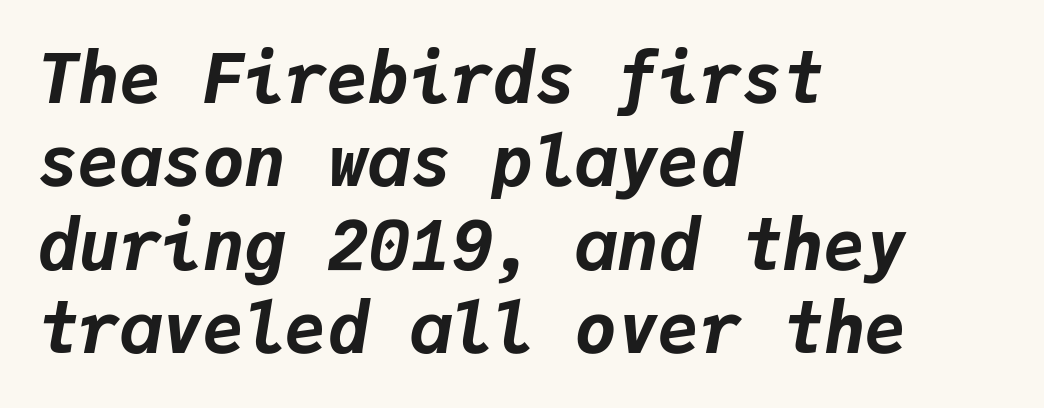
The image shows 69 px bold type, italic (leaning right), monospaced; set left-aligned, line spacing 1.21x, normal letter spacing, not underlined; low stroke contrast and a medium x-height.
